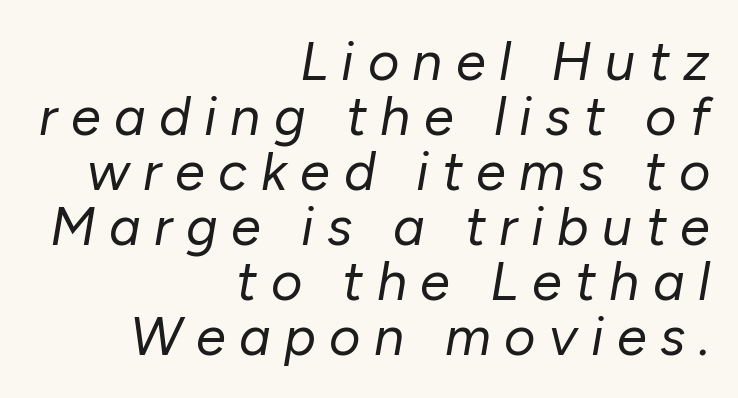
{"italic": "yes", "lean": "right", "slant_degrees": 10, "bold": "no", "weight": "regular", "width": "normal", "stroke_contrast": "low", "x_height": "medium", "monospaced": "no", "underline": "no", "align": "right", "line_spacing": "tight", "line_spacing_ratio": 1.02, "letter_spacing": "wide", "letter_spacing_em": 0.25, "glyph_px": 54}
